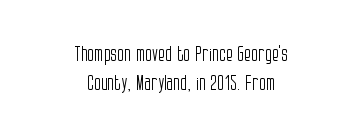
Q: Is the text bold? A: No.
Q: Is the text italic (slanted)? A: No, it is upright.
Q: Is the text underlined? A: No.
Q: How is the paragraph aligned? A: Centered.
Q: Is the spacing between letters normal or unusually wide? A: Normal.
Q: Is the spacing between lines tight, normal or loose? A: Normal.
